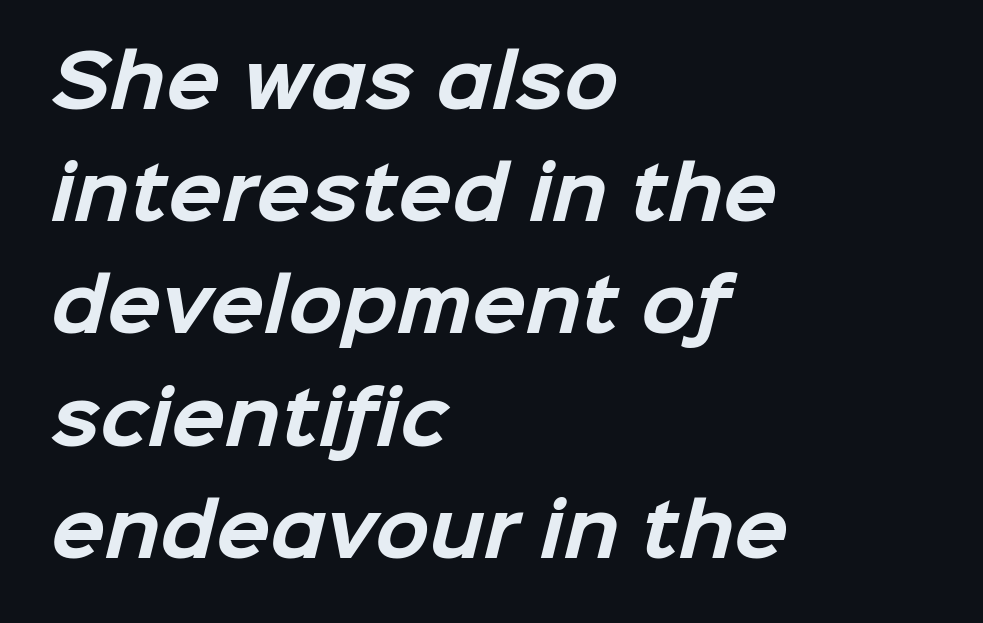
Q: Is the text bold? A: Yes.
Q: Is the typeface a serif or a sans-serif typeface? A: Sans-serif.
Q: Is the text underlined? A: No.
Q: How is the paragraph aligned? A: Left-aligned.
Q: Is the spacing between letters normal or unusually wide? A: Normal.
Q: Is the spacing between lines tight, normal or loose? A: Normal.
Q: Width (condensed, normal, or wide)? A: Normal.
Q: Stroke contrast? A: Low.
Q: x-height? A: Medium.
Q: Monospaced? A: No.
